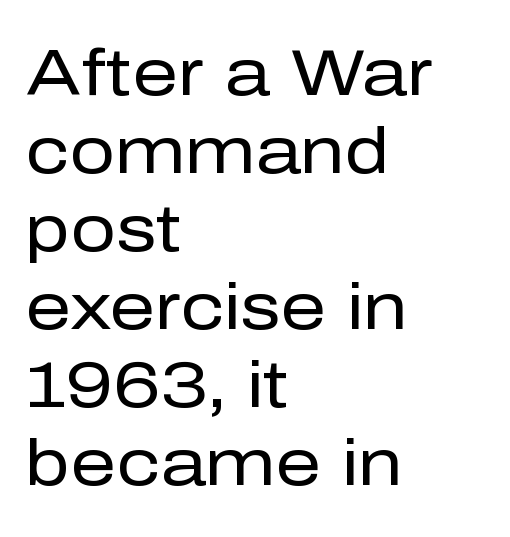
The image shows 64 px regular-weight sans-serif type, upright; set left-aligned, line spacing 1.22x, normal letter spacing, not underlined; low stroke contrast and a medium x-height.
